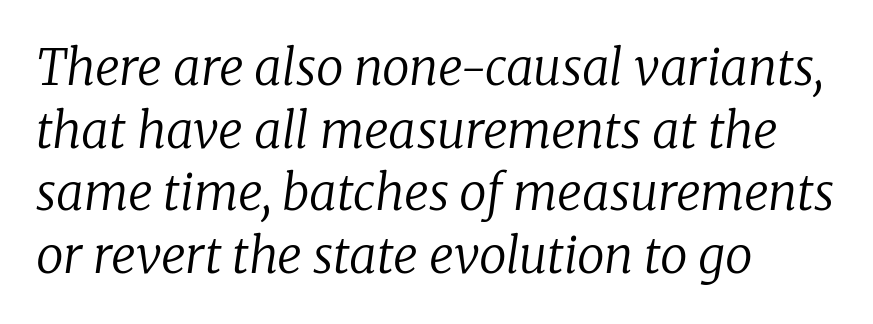
The image shows 49 px regular-weight serif type, italic (leaning right); set left-aligned, normal line spacing (1.28x), normal letter spacing, not underlined; low stroke contrast and a medium x-height.
